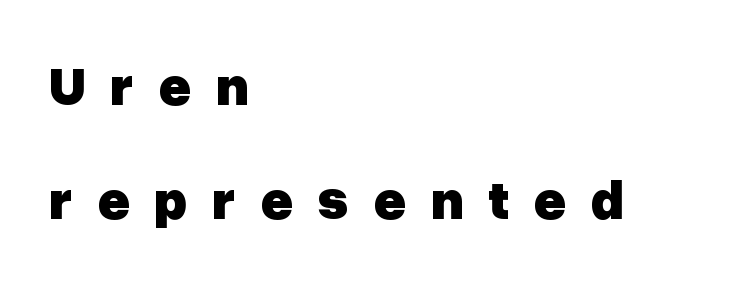
Q: Is the text bold? A: Yes.
Q: Is the text italic (slanted)? A: No, it is upright.
Q: Is the typeface a serif or a sans-serif typeface? A: Sans-serif.
Q: Is the text underlined? A: No.
Q: How is the paragraph aligned? A: Left-aligned.
Q: Is the spacing between letters normal or unusually wide? A: Unusually wide.
Q: Is the spacing between lines tight, normal or loose? A: Loose.
Q: Width (condensed, normal, or wide)? A: Normal.
Q: Stroke contrast? A: Low.
Q: x-height? A: Medium.
Q: Monospaced? A: No.
